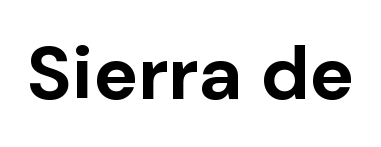
{"serif": "no", "italic": "no", "bold": "yes", "weight": "bold", "width": "normal", "stroke_contrast": "low", "x_height": "medium", "monospaced": "no", "underline": "no", "letter_spacing": "normal", "letter_spacing_em": 0.0, "glyph_px": 75}
